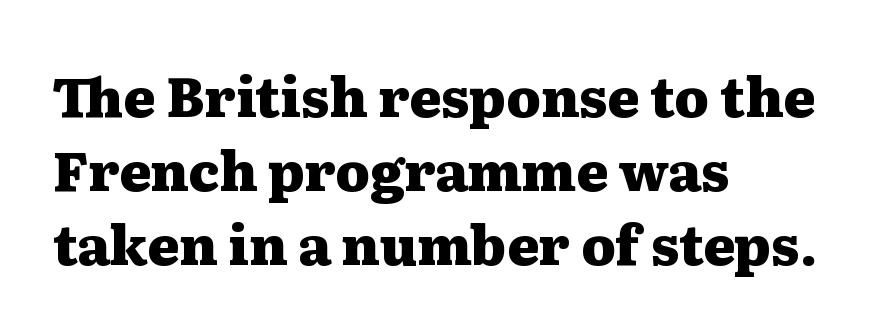
The image shows 54 px heavy, wide serif type, upright; set left-aligned, normal line spacing (1.37x), normal letter spacing, not underlined; medium stroke contrast and a medium x-height.
